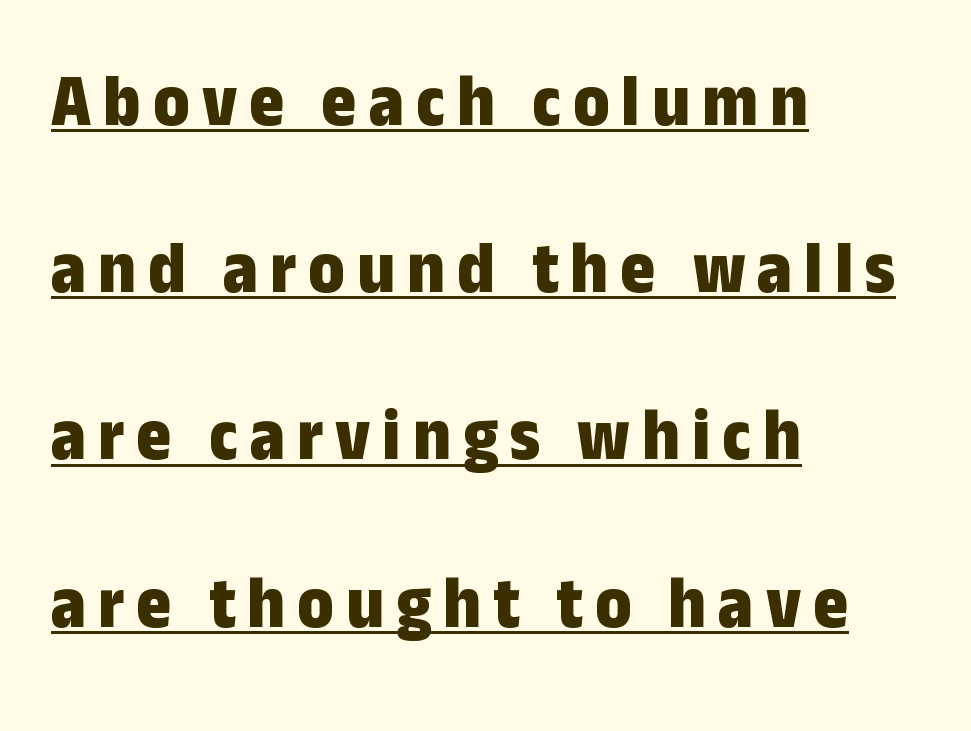
Q: Is the text bold? A: Yes.
Q: Is the text italic (slanted)? A: No, it is upright.
Q: Is the typeface a serif or a sans-serif typeface? A: Sans-serif.
Q: Is the text underlined? A: Yes.
Q: How is the paragraph aligned? A: Left-aligned.
Q: Is the spacing between lines tight, normal or loose? A: Loose.
Q: Width (condensed, normal, or wide)? A: Condensed.
Q: Stroke contrast? A: Low.
Q: x-height? A: Medium.
Q: Monospaced? A: No.
